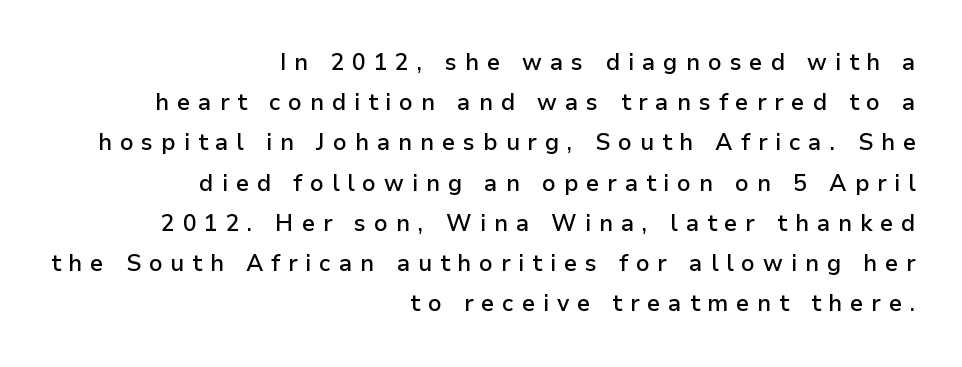
The glyphs have the mass of a demibold cut, below bold. Just letters on the line, the space beneath them empty. These lines are set flush right with a ragged left edge. Tall strokes in this sample are plumb rather than angled. Tracking value appears strongly positive — letters spread wide.
